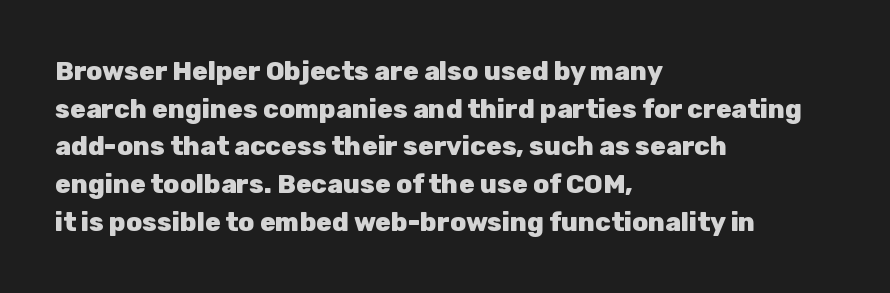
{"italic": "no", "bold": "yes", "underline": "no", "align": "left", "line_spacing": "normal", "line_spacing_ratio": 1.45, "letter_spacing": "normal", "letter_spacing_em": 0.0, "glyph_px": 26}
